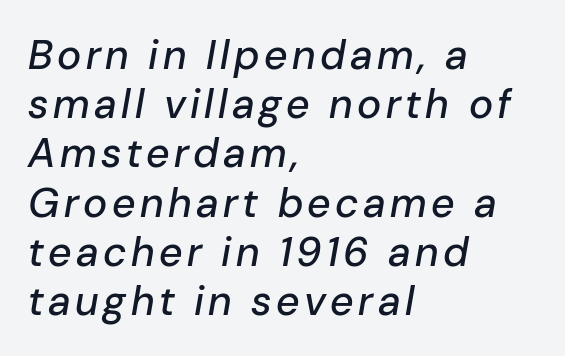
{"italic": "yes", "lean": "right", "slant_degrees": 10, "width": "normal", "stroke_contrast": "low", "x_height": "medium", "monospaced": "no", "underline": "no", "align": "left", "line_spacing_ratio": 1.2, "glyph_px": 41}
